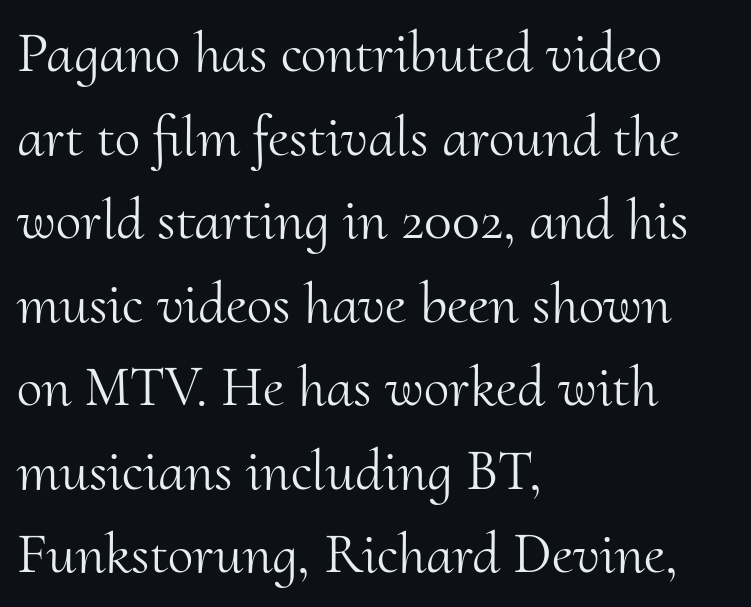
No italicization has been applied; the sample stays upright. Leading matches the norm, producing a regular column. Note the varied advance widths — an 'i' is clearly narrower than an 'm'. Descender tails drop into unmarked territory. Typographically, this falls in the serif category.
